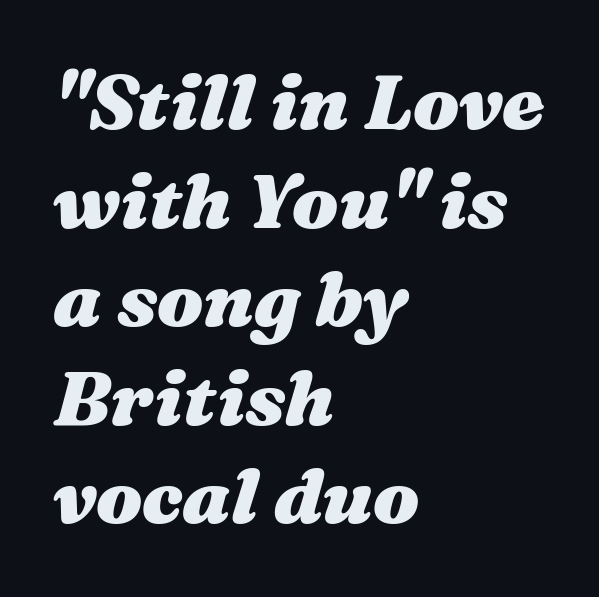
{"italic": "yes", "lean": "right", "slant_degrees": 16, "bold": "yes", "weight": "heavy", "width": "wide", "stroke_contrast": "medium", "x_height": "medium", "monospaced": "no", "underline": "no", "align": "left", "line_spacing": "normal", "line_spacing_ratio": 1.28, "letter_spacing": "normal", "letter_spacing_em": 0.0, "glyph_px": 77}
